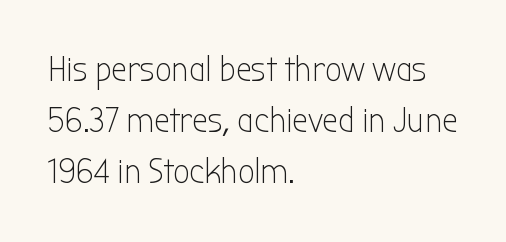
The specimen reads as upright at a glance. Is the stroke heavy? The answer is a plain regular-or-lighter. This block has exactly the height ordinary leading produces. Every row of glyphs begins at an identical x-position on the left. Do the characters align in a grid? No, the font is proportional. You could call the tracking neutral — neither tight nor loose.
